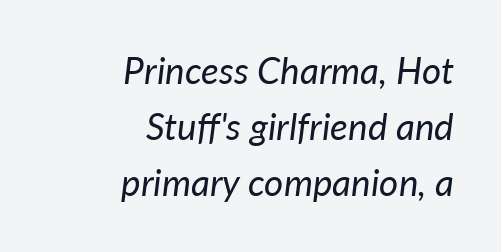
Glyph-to-glyph distance matches everyday printed text. Style check: oblique. Regarding leading, the lines here are spaced in the standard way. Is the block centered? No — it sits flush against the right margin. The letterforms sit at book weight or below.
